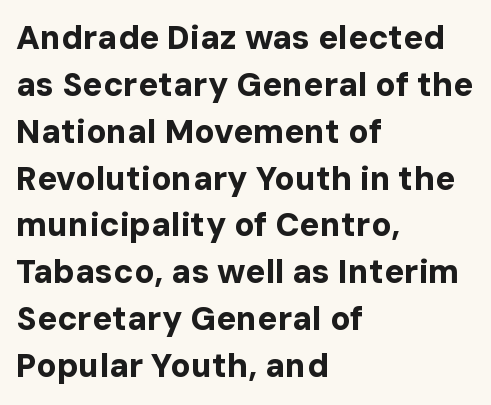
The image shows 33 px bold sans-serif type, upright; set left-aligned, normal line spacing (1.42x), normal letter spacing, not underlined; low stroke contrast and a medium x-height.
